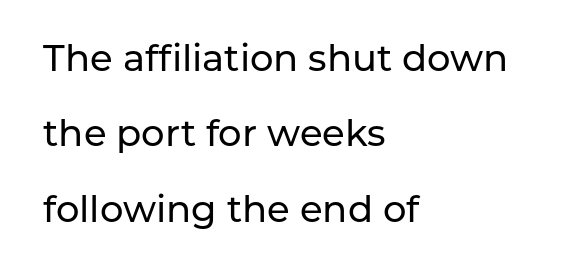
Q: Is the text italic (slanted)? A: No, it is upright.
Q: Is the typeface a serif or a sans-serif typeface? A: Sans-serif.
Q: Is the text underlined? A: No.
Q: How is the paragraph aligned? A: Left-aligned.
Q: Is the spacing between letters normal or unusually wide? A: Normal.
Q: Is the spacing between lines tight, normal or loose? A: Loose.
Q: Width (condensed, normal, or wide)? A: Normal.
Q: Stroke contrast? A: Low.
Q: x-height? A: Medium.
Q: Monospaced? A: No.
